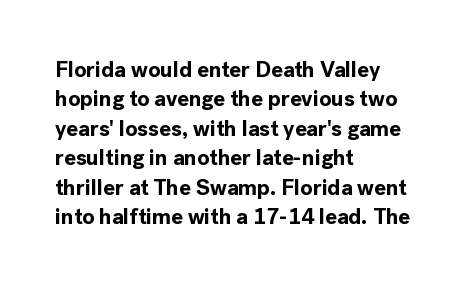
Q: Is the text bold? A: Yes.
Q: Is the text italic (slanted)? A: No, it is upright.
Q: Is the text underlined? A: No.
Q: How is the paragraph aligned? A: Left-aligned.
Q: Is the spacing between letters normal or unusually wide? A: Normal.
Q: Is the spacing between lines tight, normal or loose? A: Normal.
